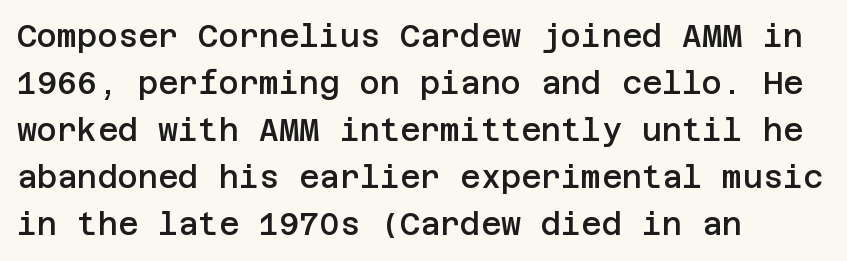
{"serif": "no", "italic": "no", "bold": "semi", "weight": "semibold", "width": "normal", "stroke_contrast": "low", "x_height": "large", "underline": "no", "align": "left", "line_spacing": "normal", "line_spacing_ratio": 1.52, "letter_spacing": "normal", "letter_spacing_em": 0.0, "glyph_px": 31}
